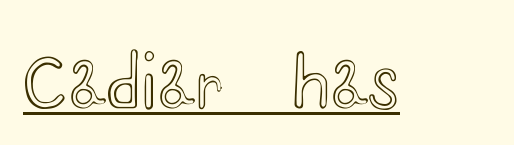
Q: Is the text italic (slanted)? A: No, it is upright.
Q: Is the text underlined? A: Yes.
Q: Is the spacing between letters normal or unusually wide? A: Normal.
Q: Width (condensed, normal, or wide)? A: Wide.
Q: x-height? A: Small.
Q: Monospaced? A: No.
